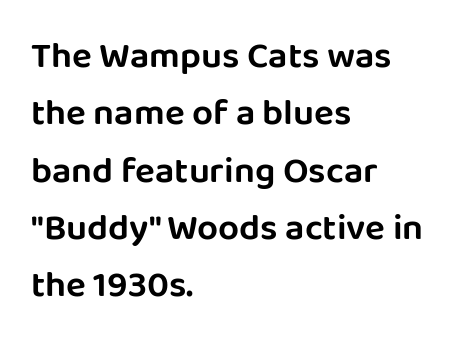
The image shows 37 px sans-serif type, upright; set left-aligned, normal line spacing (1.55x), normal letter spacing, not underlined; low stroke contrast and a large x-height.
